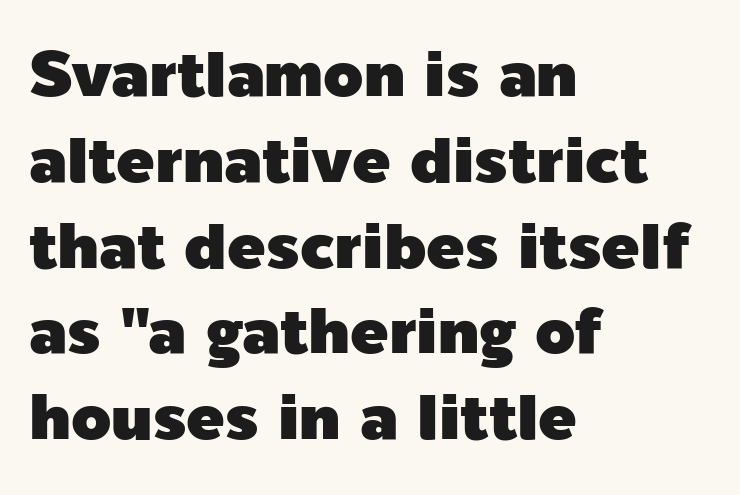
The image shows 64 px sans-serif type, upright; set left-aligned, normal line spacing (1.34x), normal letter spacing, not underlined; a medium x-height.
